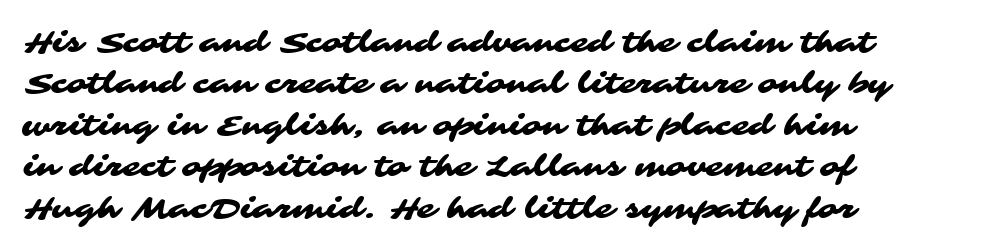
{"serif": "no", "width": "wide", "stroke_contrast": "medium", "x_height": "medium", "monospaced": "no", "underline": "no", "align": "left", "line_spacing": "normal", "line_spacing_ratio": 1.43, "letter_spacing": "normal", "letter_spacing_em": 0.0, "glyph_px": 29}
